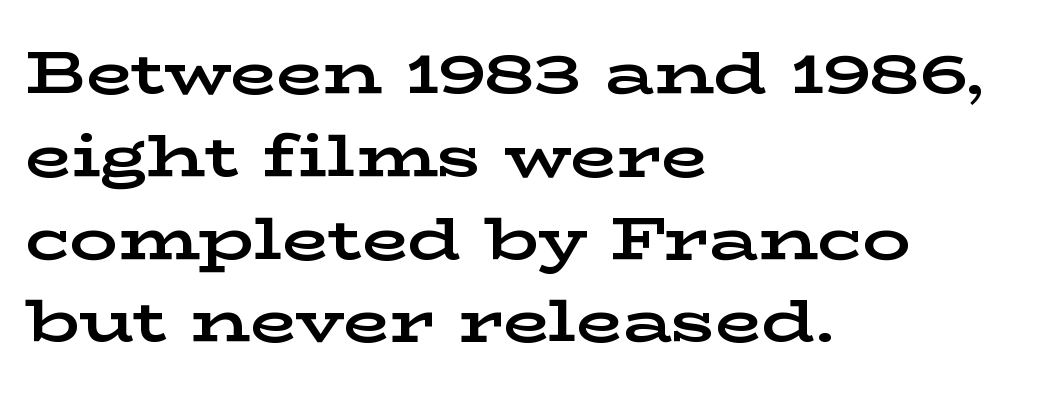
{"serif": "yes", "italic": "no", "bold": "yes", "weight": "bold", "width": "wide", "stroke_contrast": "low", "x_height": "medium", "monospaced": "no", "underline": "no", "align": "left", "line_spacing": "normal", "line_spacing_ratio": 1.38, "letter_spacing": "normal", "letter_spacing_em": 0.0, "glyph_px": 60}
